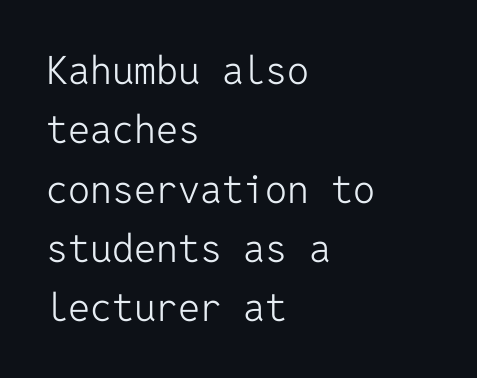
Q: Is the text bold? A: No.
Q: Is the text italic (slanted)? A: No, it is upright.
Q: Is the typeface a serif or a sans-serif typeface? A: Sans-serif.
Q: Is the text underlined? A: No.
Q: How is the paragraph aligned? A: Left-aligned.
Q: Is the spacing between letters normal or unusually wide? A: Normal.
Q: Is the spacing between lines tight, normal or loose? A: Normal.
Q: Width (condensed, normal, or wide)? A: Normal.
Q: Stroke contrast? A: Low.
Q: x-height? A: Medium.
Q: Monospaced? A: Yes.
